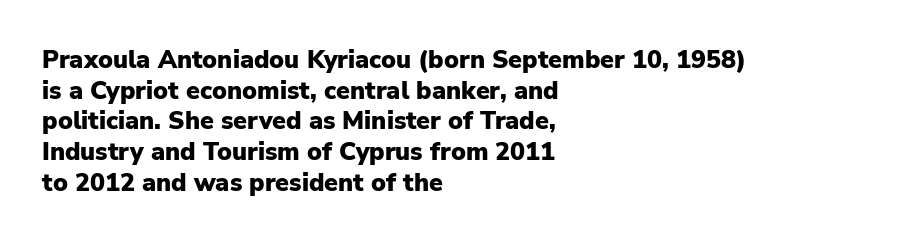
{"italic": "no", "bold": "yes", "underline": "no", "align": "left", "line_spacing_ratio": 1.23, "letter_spacing": "normal", "letter_spacing_em": 0.0, "glyph_px": 25}
